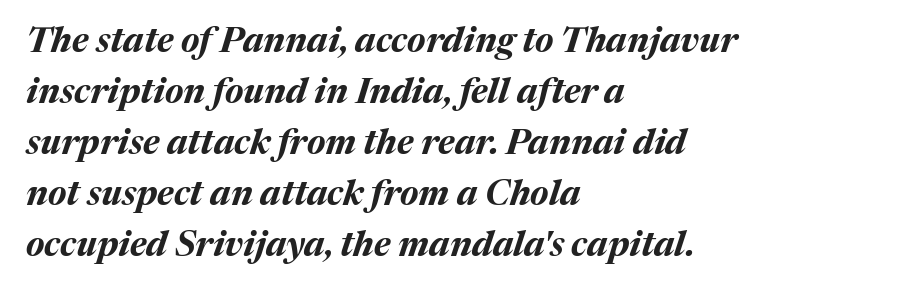
Q: Is the text bold? A: Yes.
Q: Is the text italic (slanted)? A: Yes, it leans right by about 17 degrees.
Q: Is the text underlined? A: No.
Q: How is the paragraph aligned? A: Left-aligned.
Q: Is the spacing between letters normal or unusually wide? A: Normal.
Q: Is the spacing between lines tight, normal or loose? A: Normal.
Q: Width (condensed, normal, or wide)? A: Normal.
Q: Stroke contrast? A: Medium.
Q: x-height? A: Medium.
Q: Monospaced? A: No.
